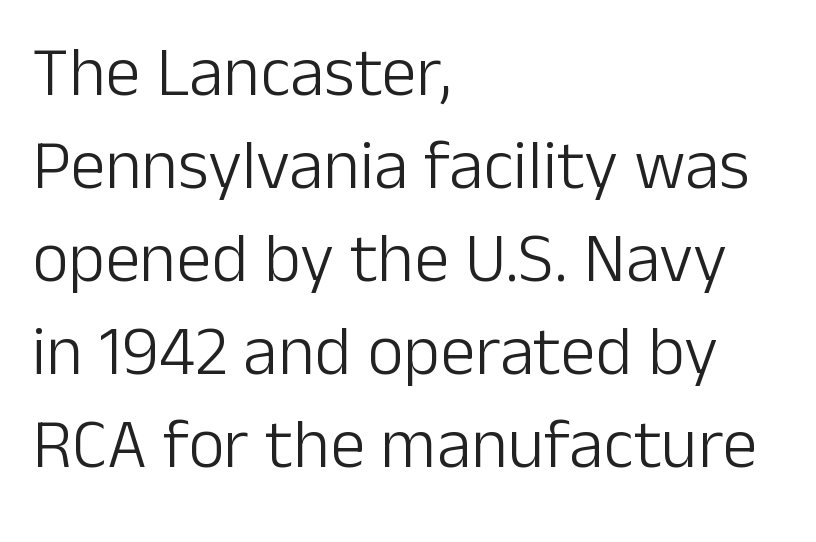
The image shows 70 px light sans-serif type, upright; set left-aligned, normal line spacing (1.33x), normal letter spacing, not underlined; low stroke contrast and a medium x-height.
